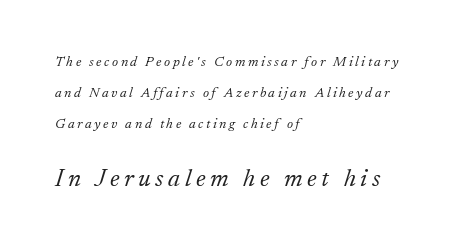
{"italic": "yes", "lean": "right", "slant_degrees": 17, "bold": "no", "underline": "no", "align": "left", "line_spacing": "loose", "line_spacing_ratio": 2.2, "larger_block": "second", "size_ratio": 1.79, "glyph_px": 25}
